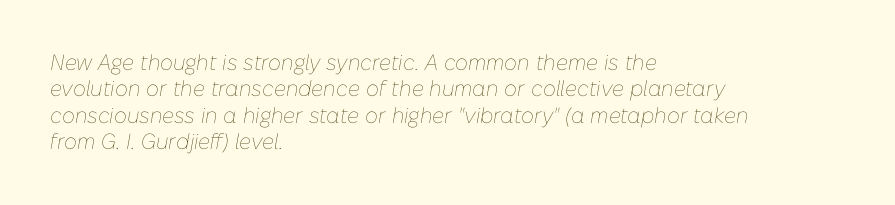
Stems and bowls with no extra thickness — not bold. Compared with ordinary roman type, these characters are visibly tilted. All the whitespace from short lines collects on the right. Underlining? Definitely not there. Tracking value appears to be zero — textbook default spacing.
